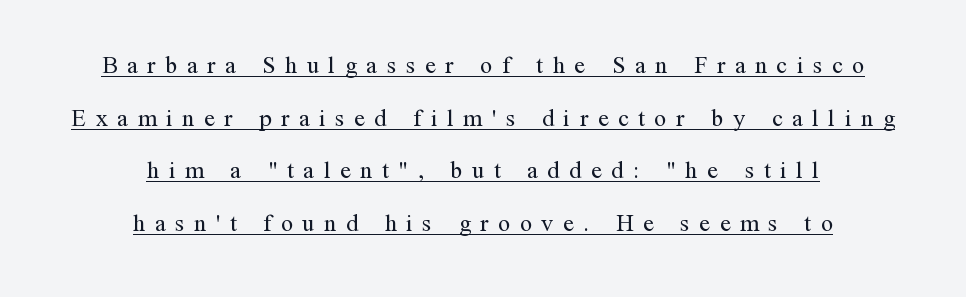
The image shows 24 px text type, upright; set centered, loose line spacing (2.19x), unusually wide letter spacing (+0.4 em), underlined.
